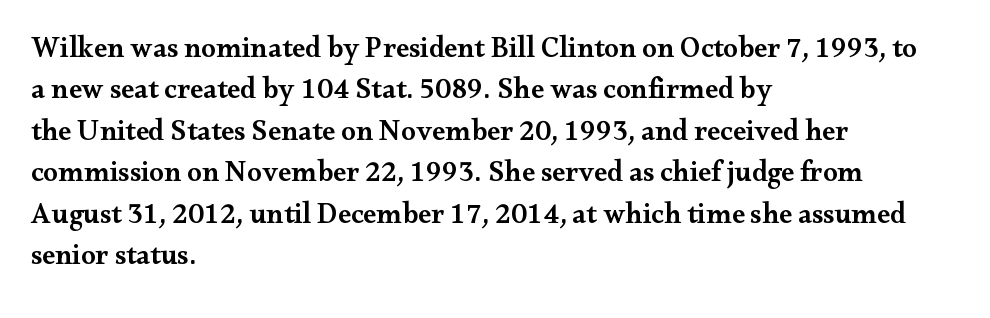
The typography opts for an upright posture over an oblique one. Visually the block forms a straight wall on the left and a jagged coastline on the right. The letters sit at their default tracking, neither squeezed nor spread. How heavy is the stroke? Medium-heavy — a semibold, shy of bold.
